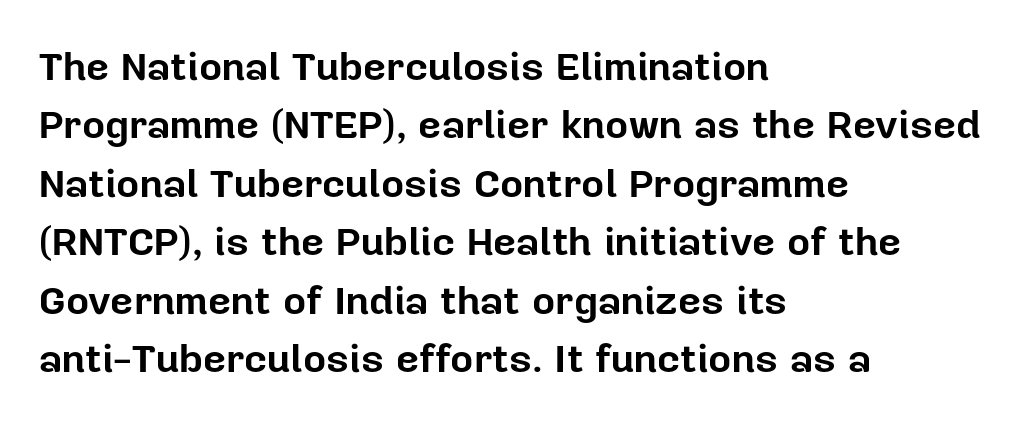
{"serif": "no", "italic": "no", "bold": "yes", "weight": "bold", "width": "normal", "stroke_contrast": "low", "x_height": "medium", "monospaced": "no", "underline": "no", "align": "left", "line_spacing": "normal", "line_spacing_ratio": 1.46, "letter_spacing": "normal", "letter_spacing_em": 0.0, "glyph_px": 40}
